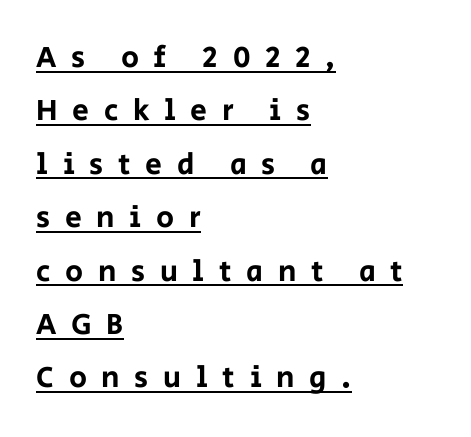
Q: Is the text italic (slanted)? A: No, it is upright.
Q: Is the typeface a serif or a sans-serif typeface? A: Sans-serif.
Q: Is the text underlined? A: Yes.
Q: How is the paragraph aligned? A: Left-aligned.
Q: Is the spacing between letters normal or unusually wide? A: Unusually wide.
Q: Width (condensed, normal, or wide)? A: Normal.
Q: Stroke contrast? A: Low.
Q: x-height? A: Large.
Q: Monospaced? A: No.
